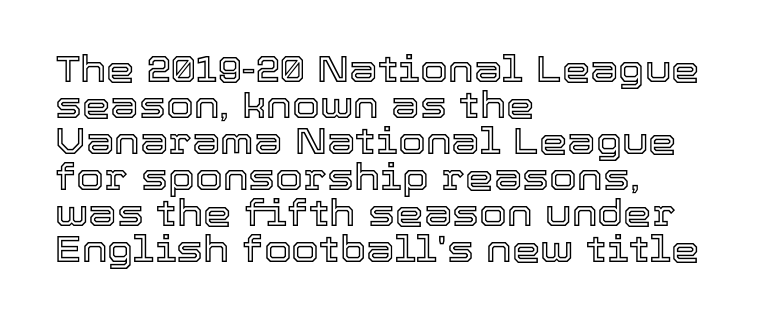
{"italic": "no", "width": "normal", "x_height": "medium", "monospaced": "no", "underline": "no", "align": "left", "line_spacing": "tight", "line_spacing_ratio": 1.0, "letter_spacing": "normal", "letter_spacing_em": 0.0, "glyph_px": 36}
